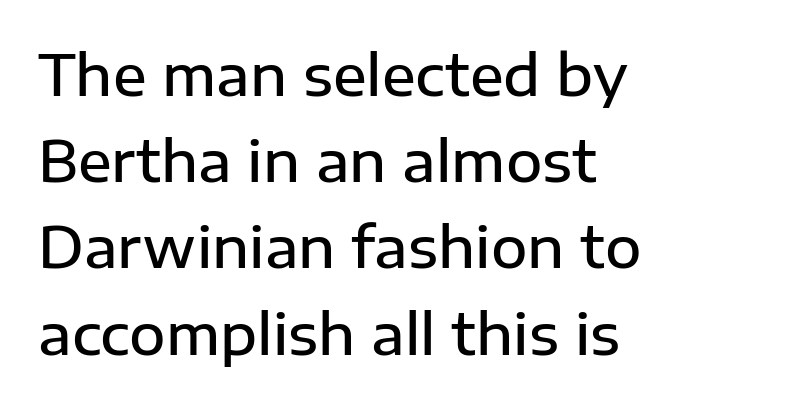
{"serif": "no", "italic": "no", "bold": "semi", "weight": "semibold", "width": "normal", "stroke_contrast": "low", "x_height": "medium", "monospaced": "no", "underline": "no", "align": "left", "line_spacing": "normal", "line_spacing_ratio": 1.54, "letter_spacing": "normal", "letter_spacing_em": 0.0, "glyph_px": 56}
